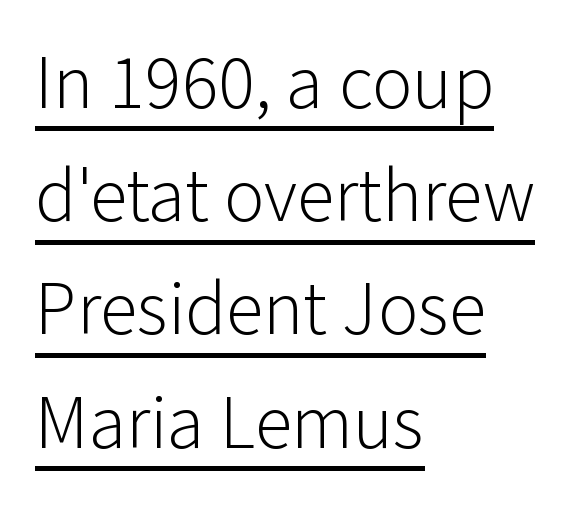
Whoever set this chose a conventional vertical rhythm. Unlike a traditional serif, this face leaves its strokes unadorned. Looks like someone drew a line under every word here. These glyphs show unthickened strokes, regular width or finer.
